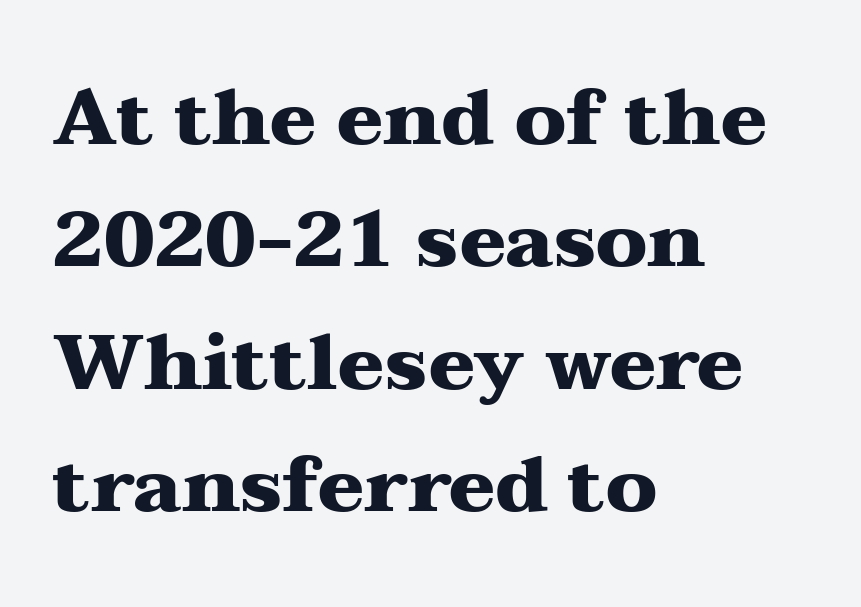
Q: Is the text bold? A: Yes.
Q: Is the text italic (slanted)? A: No, it is upright.
Q: Is the typeface a serif or a sans-serif typeface? A: Serif.
Q: Is the text underlined? A: No.
Q: How is the paragraph aligned? A: Left-aligned.
Q: Is the spacing between letters normal or unusually wide? A: Normal.
Q: Is the spacing between lines tight, normal or loose? A: Normal.
Q: Width (condensed, normal, or wide)? A: Wide.
Q: Stroke contrast? A: Medium.
Q: x-height? A: Medium.
Q: Monospaced? A: No.
